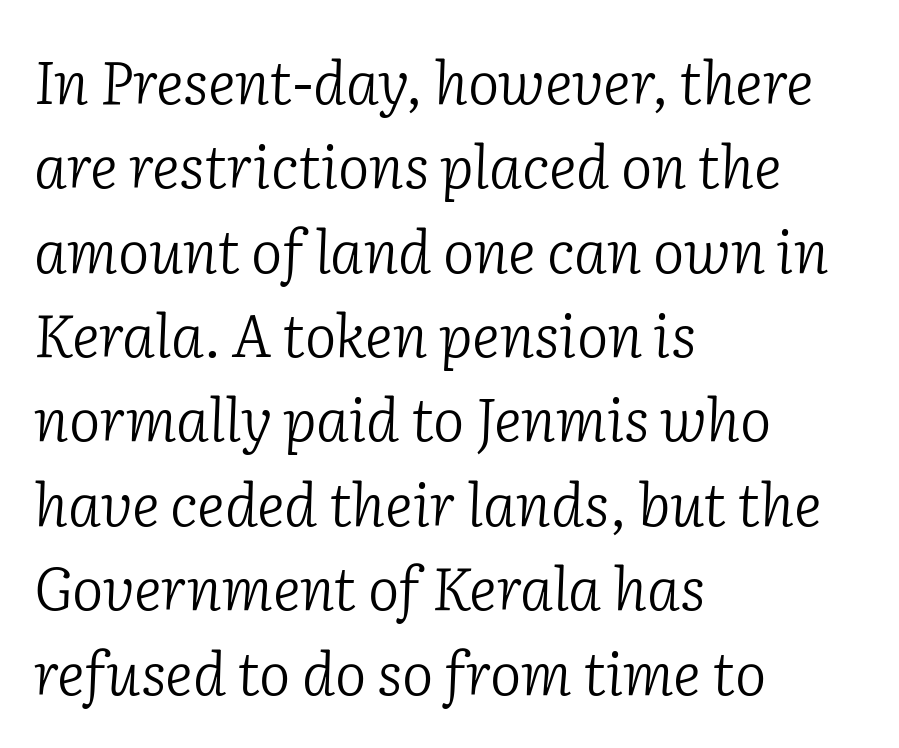
{"serif": "yes", "italic": "yes", "lean": "right", "slant_degrees": 2, "bold": "no", "weight": "light", "width": "normal", "stroke_contrast": "low", "x_height": "medium", "monospaced": "no", "underline": "no", "align": "left", "line_spacing": "normal", "line_spacing_ratio": 1.43, "letter_spacing": "normal", "letter_spacing_em": 0.0, "glyph_px": 59}
